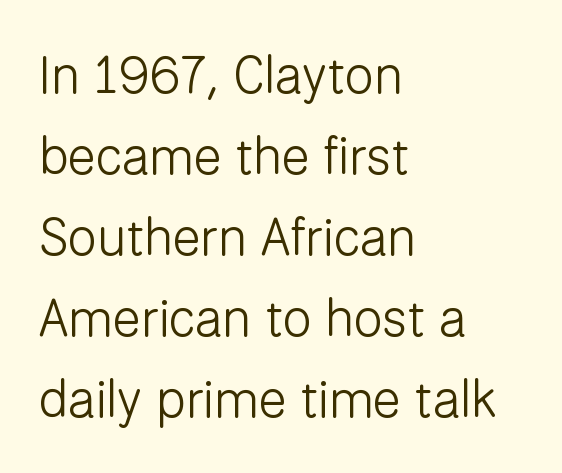
Q: Is the text bold? A: No.
Q: Is the text italic (slanted)? A: No, it is upright.
Q: Is the typeface a serif or a sans-serif typeface? A: Sans-serif.
Q: Is the text underlined? A: No.
Q: How is the paragraph aligned? A: Left-aligned.
Q: Is the spacing between letters normal or unusually wide? A: Normal.
Q: Is the spacing between lines tight, normal or loose? A: Normal.
Q: Width (condensed, normal, or wide)? A: Normal.
Q: Stroke contrast? A: Low.
Q: x-height? A: Medium.
Q: Monospaced? A: No.
